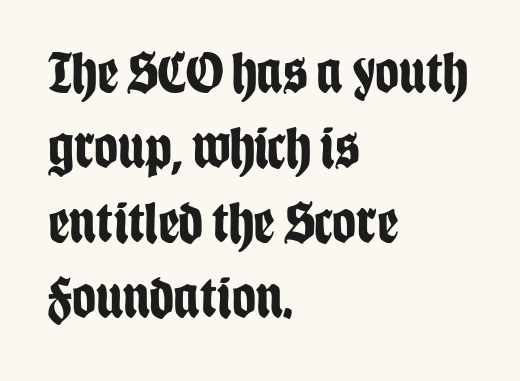
The image shows 59 px bold, condensed sans-serif type, upright; set left-aligned, normal line spacing (1.27x), normal letter spacing, not underlined; low stroke contrast and a large x-height.
